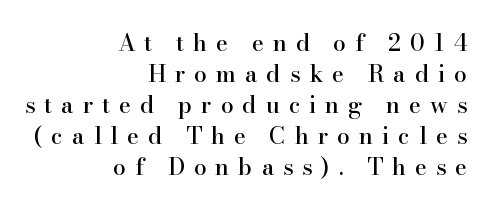
Descenders are the only things crossing below the line. Notice how the passage keeps a crisp vertical edge on the right only. A typesetter would call this heavily tracked-out type. The rendering uses a moderate line-height, typical for paragraphs. The letters stand upright; this is a roman face.
